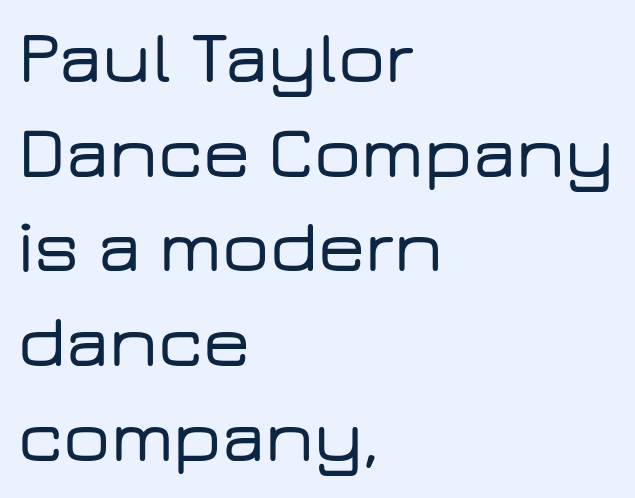
Q: Is the text italic (slanted)? A: No, it is upright.
Q: Is the typeface a serif or a sans-serif typeface? A: Sans-serif.
Q: Is the text underlined? A: No.
Q: How is the paragraph aligned? A: Left-aligned.
Q: Is the spacing between letters normal or unusually wide? A: Normal.
Q: Is the spacing between lines tight, normal or loose? A: Normal.
Q: Width (condensed, normal, or wide)? A: Wide.
Q: Stroke contrast? A: Low.
Q: x-height? A: Medium.
Q: Monospaced? A: No.
